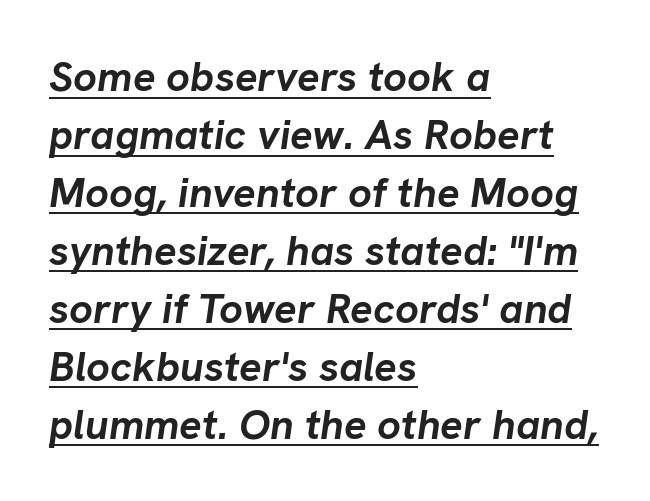
Q: Is the text bold? A: Yes.
Q: Is the text italic (slanted)? A: Yes, it leans right by about 8 degrees.
Q: Is the text underlined? A: Yes.
Q: How is the paragraph aligned? A: Left-aligned.
Q: Is the spacing between letters normal or unusually wide? A: Normal.
Q: Is the spacing between lines tight, normal or loose? A: Normal.
Q: Width (condensed, normal, or wide)? A: Normal.
Q: Stroke contrast? A: Low.
Q: x-height? A: Medium.
Q: Monospaced? A: No.
